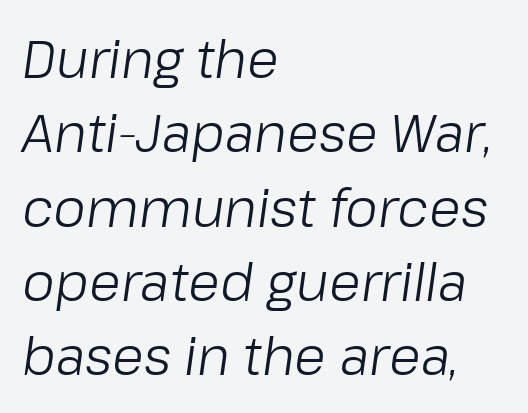
The whole block is typeset with a tilt. You could not count columns in this text — the font is proportionally spaced. Is the letter spacing exaggerated? No — it looks like the ordinary default. Evenly set lines give the paragraph a standard silhouette. This rendering uses left alignment, leaving the right contour irregular. Stroke thickness stays within the range of a standard reading face or lighter.
